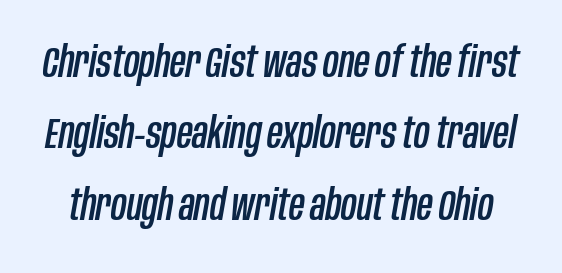
Q: Is the text italic (slanted)? A: Yes, it leans right by about 10 degrees.
Q: Is the text underlined? A: No.
Q: Is the spacing between letters normal or unusually wide? A: Normal.
Q: Is the spacing between lines tight, normal or loose? A: Normal.
Q: Width (condensed, normal, or wide)? A: Condensed.
Q: Stroke contrast? A: Low.
Q: x-height? A: Large.
Q: Monospaced? A: No.
